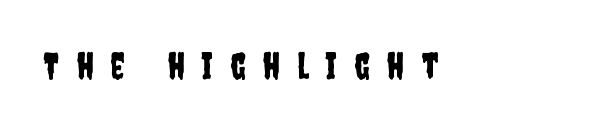
{"serif": "no", "italic": "no", "width": "condensed", "stroke_contrast": "low", "x_height": "large", "monospaced": "no", "underline": "no", "letter_spacing": "wide", "letter_spacing_em": 0.47, "glyph_px": 36}
